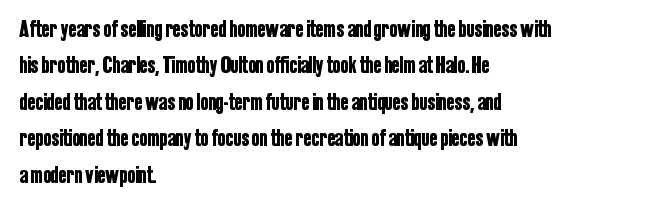
A normal amount of white space separates one row of letters from the next. Is there any slant? The stems are plumb. Nobody touched the tracking dial on this one. Quick note: underline off.
